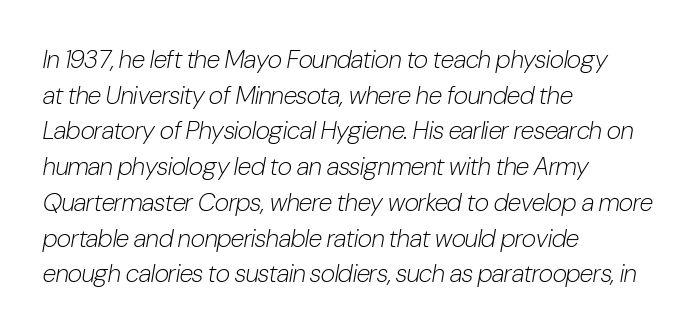
The image shows 25 px text type, italic (leaning right); set left-aligned, normal line spacing (1.43x), normal letter spacing, not underlined.
